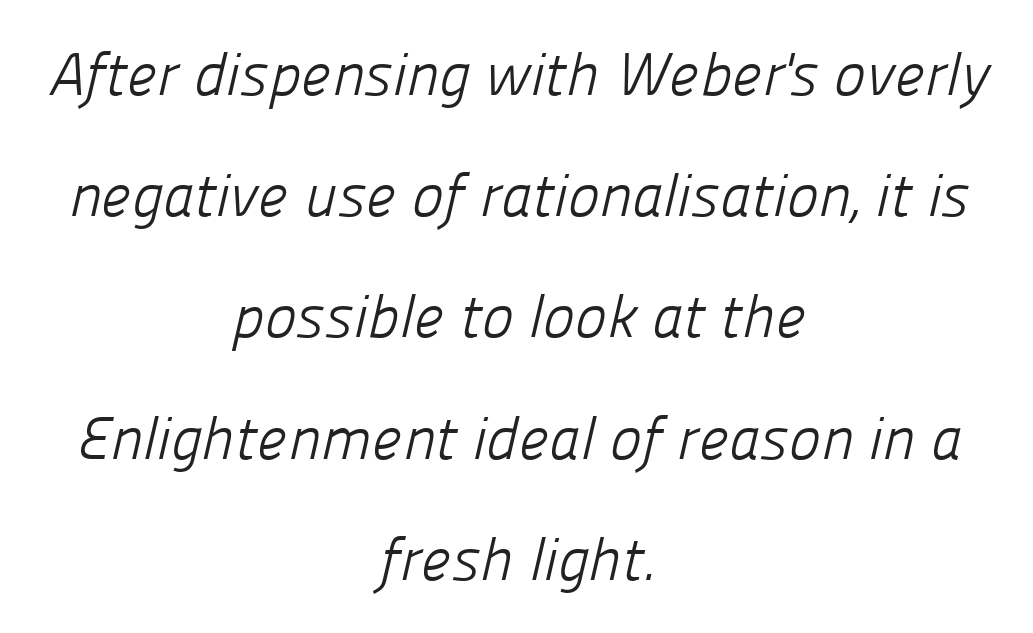
{"serif": "no", "bold": "no", "weight": "light", "width": "normal", "stroke_contrast": "low", "x_height": "medium", "monospaced": "no", "underline": "no", "align": "center", "line_spacing": "loose", "line_spacing_ratio": 2.02, "letter_spacing": "normal", "letter_spacing_em": 0.0, "glyph_px": 60}
